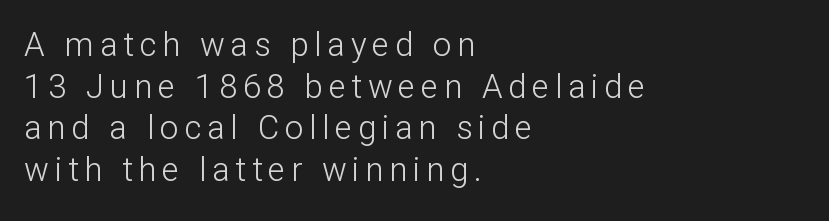
Q: Is the text bold? A: No.
Q: Is the text italic (slanted)? A: No, it is upright.
Q: Is the typeface a serif or a sans-serif typeface? A: Sans-serif.
Q: Is the text underlined? A: No.
Q: How is the paragraph aligned? A: Left-aligned.
Q: Is the spacing between lines tight, normal or loose? A: Normal.
Q: Width (condensed, normal, or wide)? A: Normal.
Q: Stroke contrast? A: Low.
Q: x-height? A: Medium.
Q: Monospaced? A: No.
